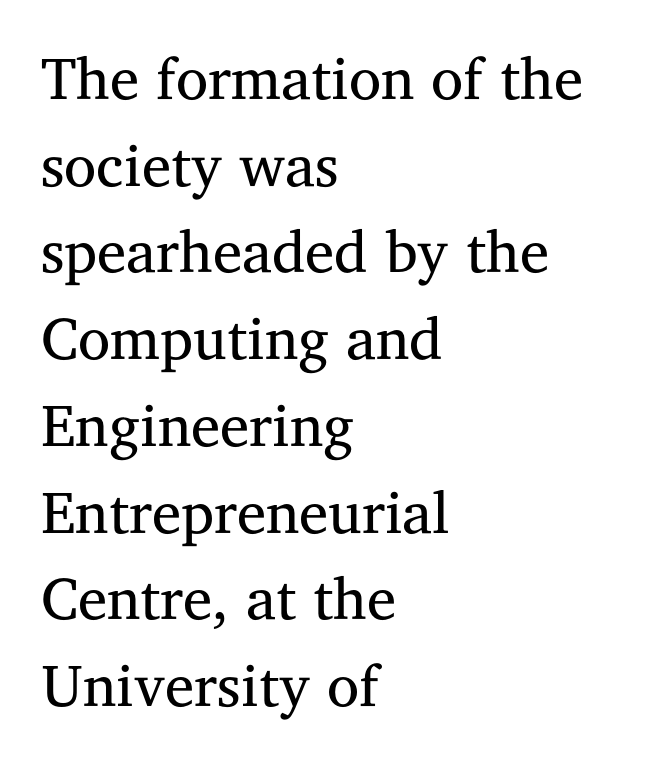
The passage shown is not underscored anywhere. Spacing verdict: proportional, widths tailored to each character. The letters look calm and open, with moderate or lighter stems. If you measured baseline to baseline, you'd find a middling distance. The ragged edge is on the right, which tells us the setting is flush left.
